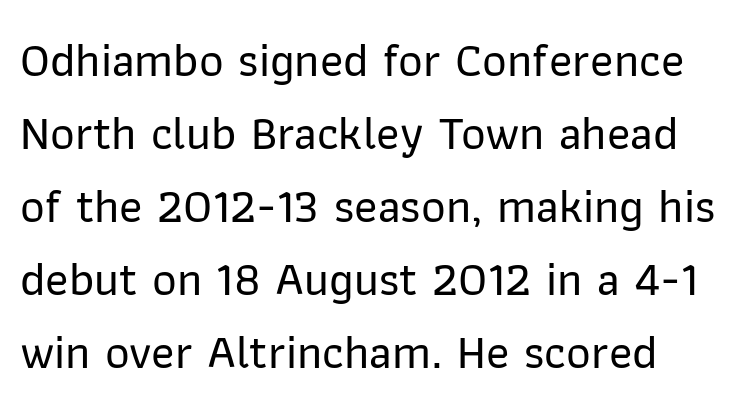
The image shows 48 px sans-serif type, upright; set normal line spacing (1.52x), normal letter spacing, not underlined; low stroke contrast and a medium x-height.
